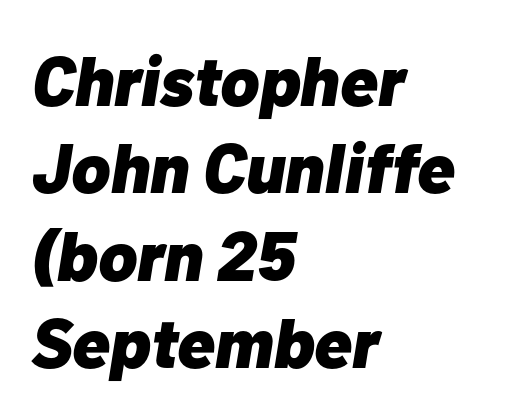
Normally led — the rows are evenly, conventionally spaced. Descenders hang freely into open space. There is no visible air inserted between adjacent glyphs. The rendering uses natural spacing where letterforms have individual widths. There's an unmistakable incline to the writing here. The typesetting leans heavy: a genuine bold.
